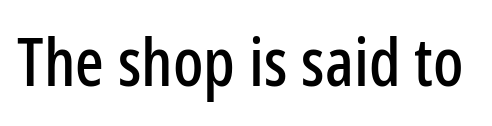
The image shows 67 px condensed sans-serif type, upright; set normal letter spacing, not underlined; low stroke contrast and a medium x-height.
